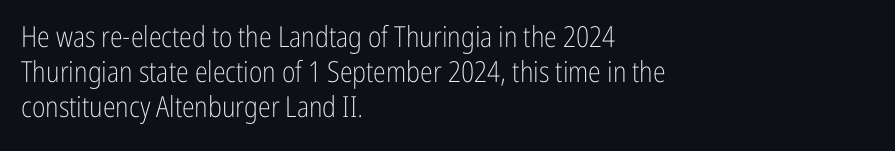
Style check: upright. Standard letterfit; no display-style spreading of the glyphs. Regarding serifs, this sample does without them. The weight would be labelled regular, book, light, or lighter still.
